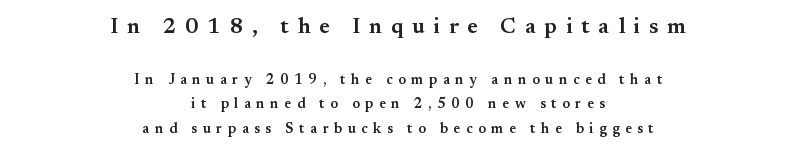
No word sits above an underline. Compared with typical body copy, the letter spacing here is much looser. No italicization has been applied; the sample stays upright. Reading top to bottom, the characters get smaller at the block break. These lines are centered, leaving both edges ragged.
